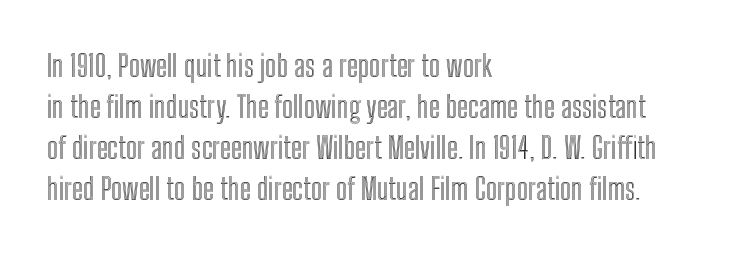
The image shows 30 px condensed type, upright; set left-aligned, normal line spacing (1.37x), normal letter spacing, not underlined; a medium x-height.
